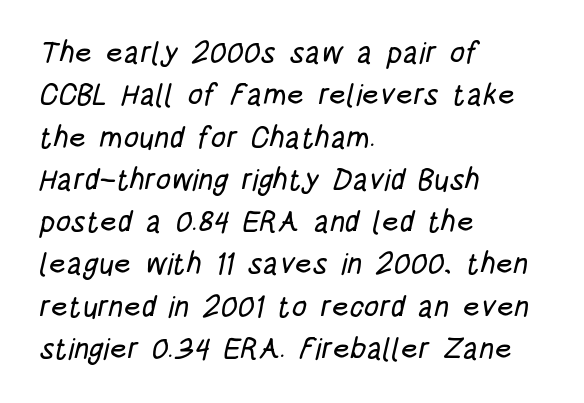
Q: Is the typeface a serif or a sans-serif typeface? A: Sans-serif.
Q: Is the text underlined? A: No.
Q: How is the paragraph aligned? A: Left-aligned.
Q: Is the spacing between letters normal or unusually wide? A: Normal.
Q: Is the spacing between lines tight, normal or loose? A: Normal.
Q: Width (condensed, normal, or wide)? A: Condensed.
Q: Stroke contrast? A: Low.
Q: x-height? A: Large.
Q: Monospaced? A: No.
